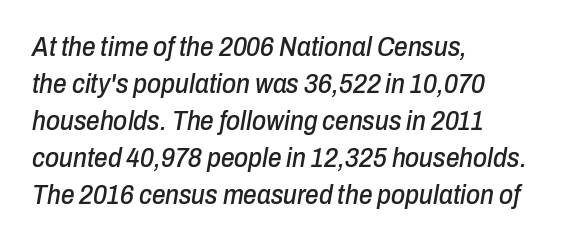
A typesetter would call this zero additional tracking. This sample uses an oblique cut, with every glyph tilted off the vertical. Rows of type keep a routine distance in the vertical direction. The words here are not underlined. The text block is weighted toward the left margin, trailing off unevenly rightward.
